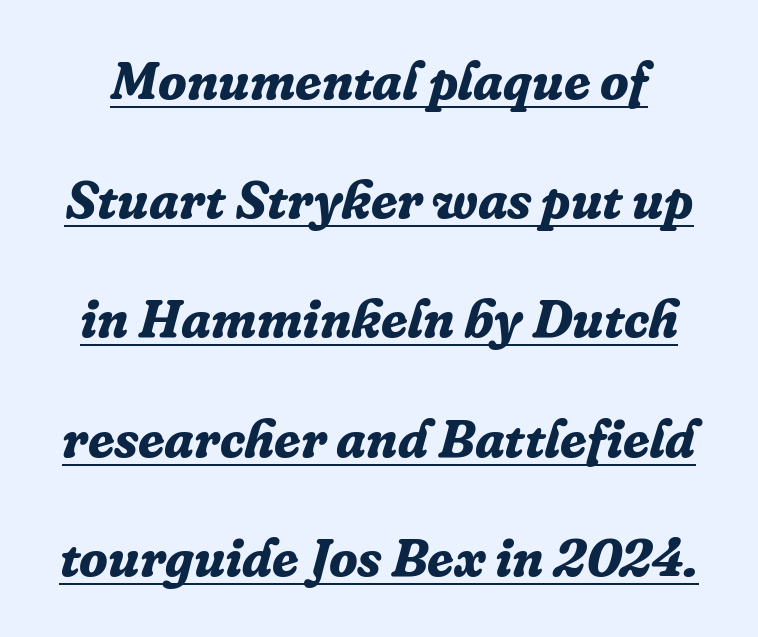
The image shows 53 px bold serif type, italic (leaning right); set loose line spacing (2.25x), normal letter spacing, underlined; low stroke contrast and a medium x-height.
